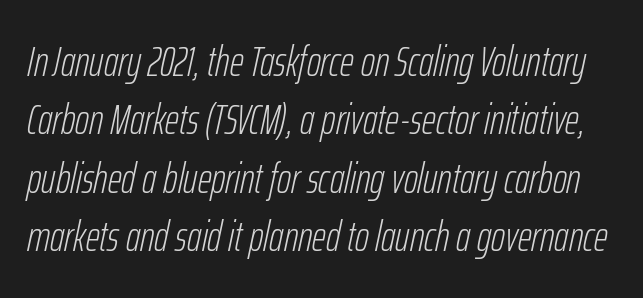
{"italic": "yes", "lean": "right", "slant_degrees": 12, "bold": "no", "weight": "light", "width": "condensed", "stroke_contrast": "low", "x_height": "medium", "monospaced": "no", "underline": "no", "line_spacing": "normal", "line_spacing_ratio": 1.36, "letter_spacing": "normal", "letter_spacing_em": 0.0, "glyph_px": 43}
